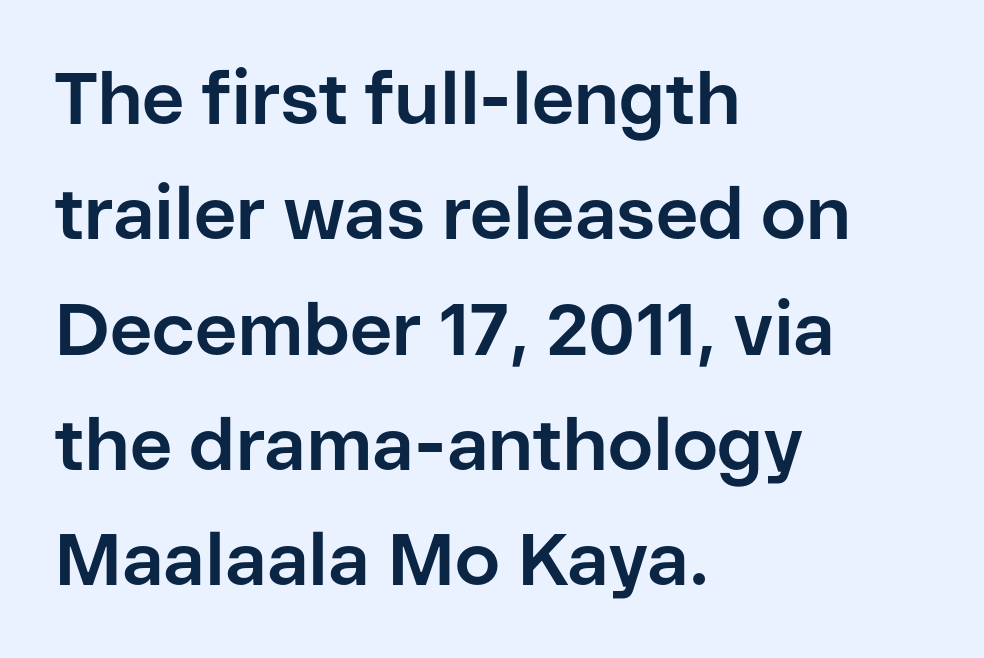
{"serif": "no", "italic": "no", "bold": "yes", "weight": "bold", "width": "normal", "stroke_contrast": "low", "x_height": "medium", "monospaced": "no", "underline": "no", "align": "left", "line_spacing": "normal", "line_spacing_ratio": 1.58, "letter_spacing": "normal", "letter_spacing_em": 0.0, "glyph_px": 73}
